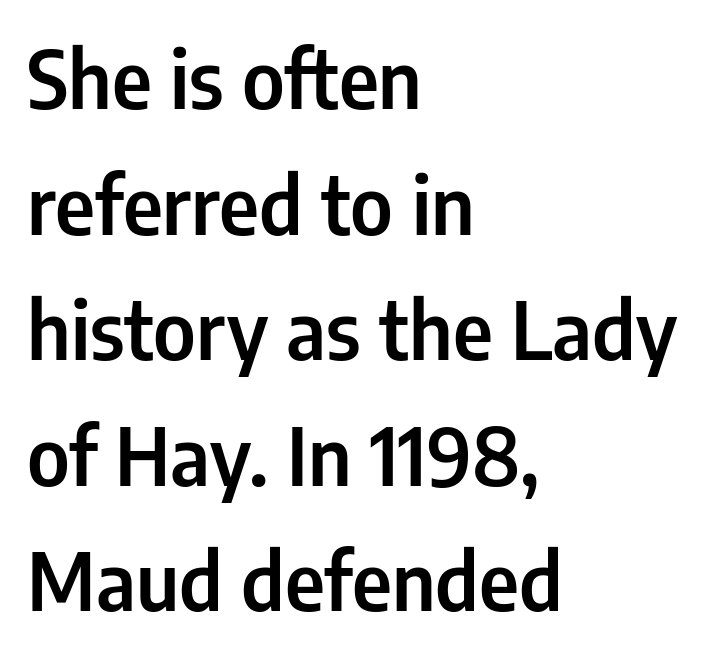
Q: Is the text italic (slanted)? A: No, it is upright.
Q: Is the typeface a serif or a sans-serif typeface? A: Sans-serif.
Q: Is the text underlined? A: No.
Q: How is the paragraph aligned? A: Left-aligned.
Q: Is the spacing between letters normal or unusually wide? A: Normal.
Q: Is the spacing between lines tight, normal or loose? A: Normal.
Q: Width (condensed, normal, or wide)? A: Condensed.
Q: Stroke contrast? A: Low.
Q: x-height? A: Medium.
Q: Monospaced? A: No.
